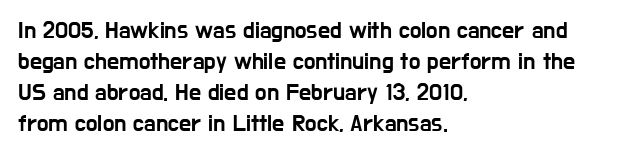
Q: Is the text italic (slanted)? A: No, it is upright.
Q: Is the text underlined? A: No.
Q: How is the paragraph aligned? A: Left-aligned.
Q: Is the spacing between letters normal or unusually wide? A: Normal.
Q: Is the spacing between lines tight, normal or loose? A: Normal.
